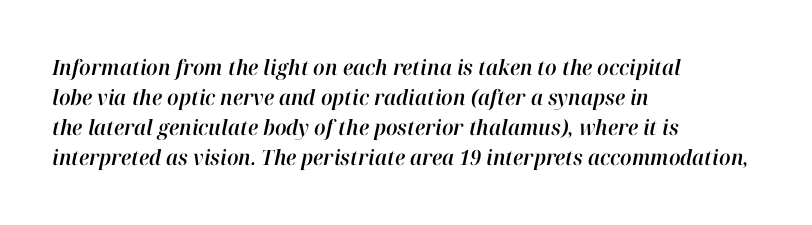
The image shows 21 px text type, italic (leaning right); set left-aligned, normal line spacing (1.43x), normal letter spacing, not underlined.
